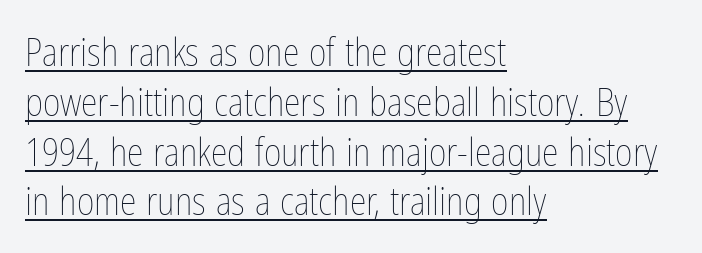
The image shows 38 px thin, condensed type, upright; set left-aligned, normal line spacing (1.31x), normal letter spacing, underlined; low stroke contrast and a medium x-height.
